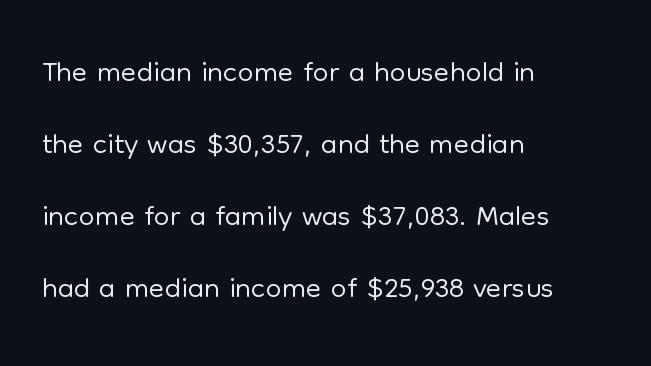
Q: Is the text bold? A: No.
Q: Is the text italic (slanted)? A: No, it is upright.
Q: Is the typeface a serif or a sans-serif typeface? A: Sans-serif.
Q: Is the text underlined? A: No.
Q: How is the paragraph aligned? A: Left-aligned.
Q: Is the spacing between letters normal or unusually wide? A: Normal.
Q: Is the spacing between lines tight, normal or loose? A: Normal.
Q: Width (condensed, normal, or wide)? A: Normal.
Q: Stroke contrast? A: Low.
Q: x-height? A: Medium.
Q: Monospaced? A: No.
